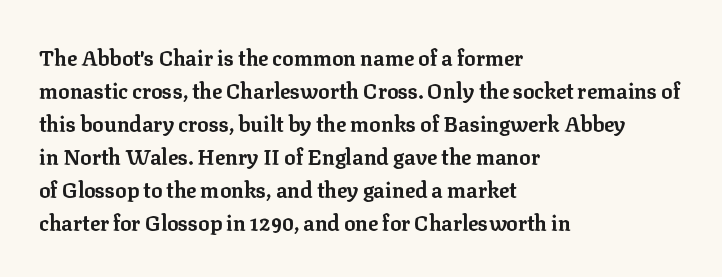
{"italic": "no", "bold": "yes", "underline": "no", "align": "left", "line_spacing": "normal", "line_spacing_ratio": 1.57, "letter_spacing": "normal", "letter_spacing_em": 0.0, "glyph_px": 21}
